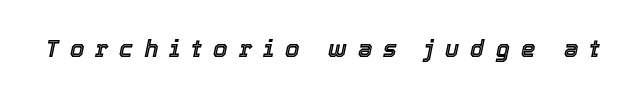
{"italic": "yes", "lean": "right", "slant_degrees": 12, "underline": "no", "letter_spacing": "wide", "letter_spacing_em": 0.48, "glyph_px": 23}
